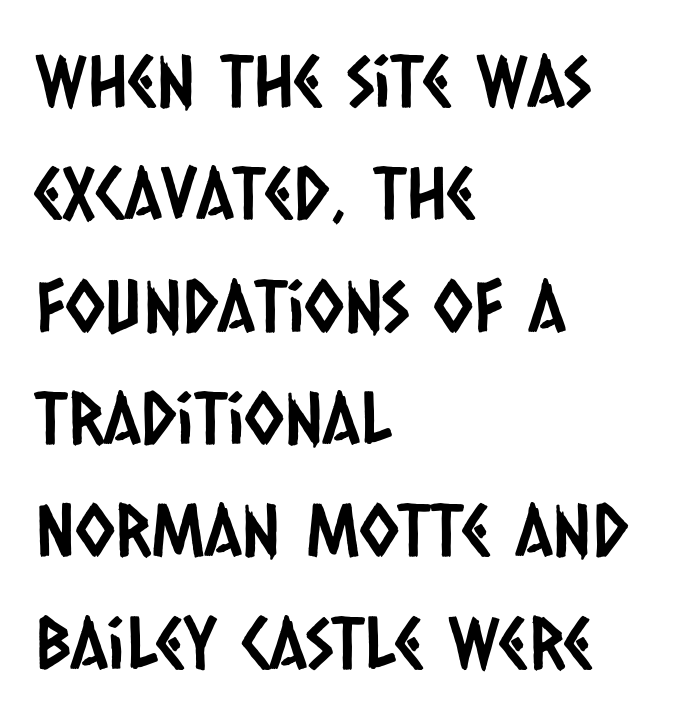
{"serif": "no", "width": "condensed", "stroke_contrast": "low", "x_height": "large", "monospaced": "no", "underline": "no", "align": "left", "line_spacing": "normal", "line_spacing_ratio": 1.56, "letter_spacing": "normal", "letter_spacing_em": 0.0, "glyph_px": 72}
